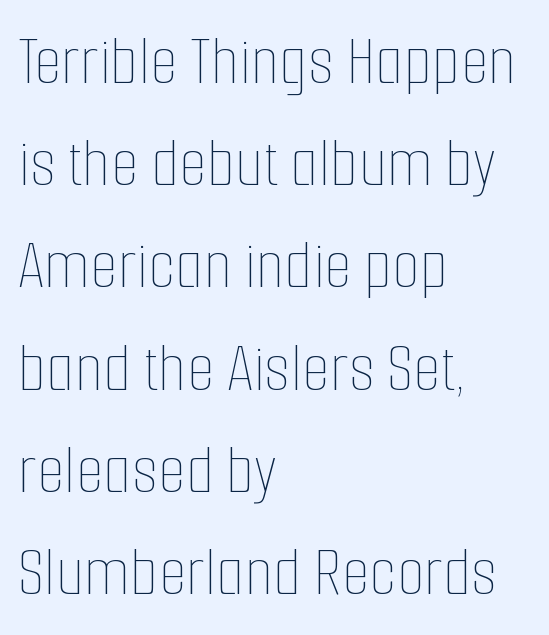
The image shows 72 px thin, condensed type, upright; set left-aligned, normal line spacing (1.42x), normal letter spacing, not underlined; low stroke contrast and a medium x-height.
